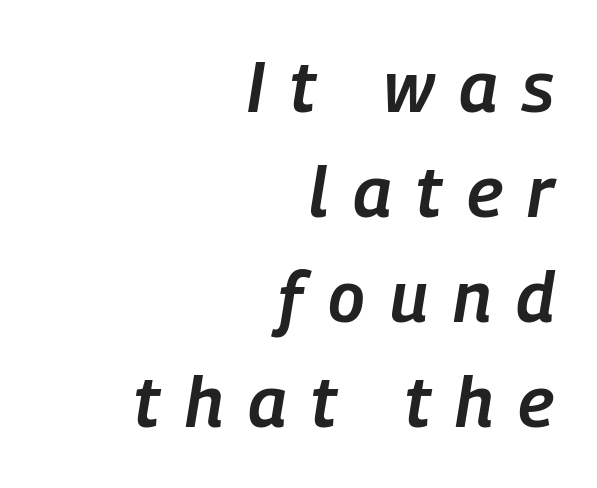
The image shows 71 px semibold, condensed type, italic (leaning right); set right-aligned, normal line spacing (1.48x), unusually wide letter spacing (+0.35 em), not underlined; low stroke contrast and a medium x-height.
